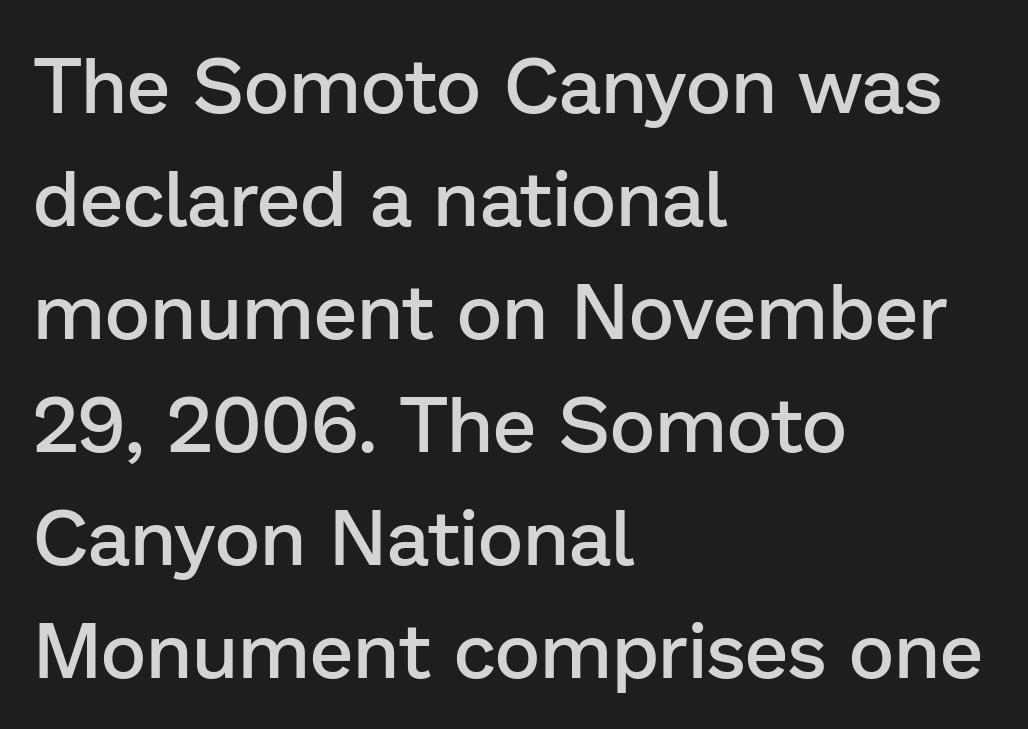
Each letter's strokes conclude bluntly, with no projecting serifs. Is there much room between lines? A standard amount, neither cramped nor airy. Letters rest on an invisible, unmarked baseline. Does extra space separate the letters? No, they use regular spacing.
